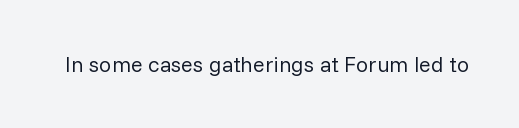
The image shows 22 px text type, upright; set normal letter spacing, not underlined.
